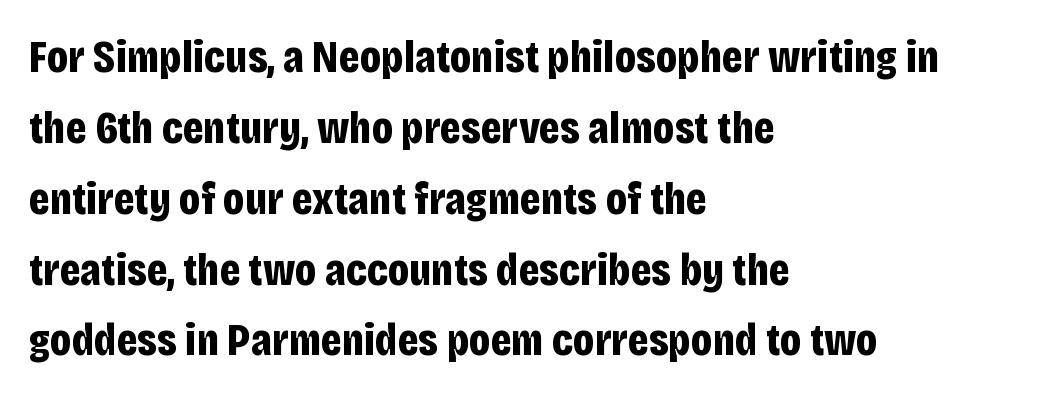
Is there much room between lines? A standard amount, neither cramped nor airy. This rendering employs a face without finishing strokes, i.e., a sans-serif. Proportional: the letters do not fall into vertical columns. Line beginnings align vertically; line endings do not. These lines keep a tight, regular rhythm from letter to letter.
